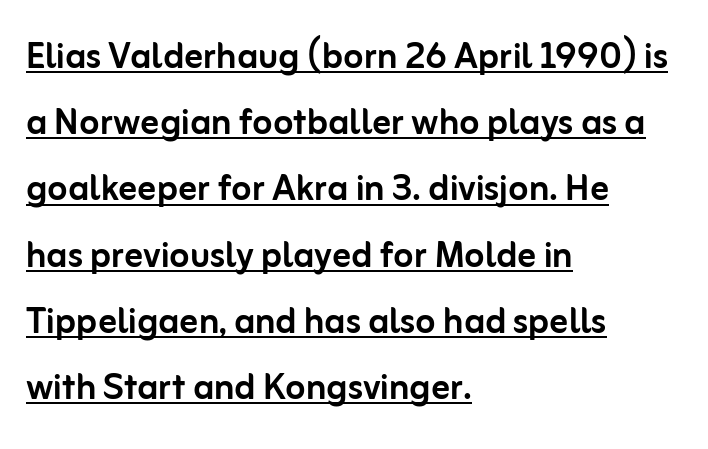
Casual observation: everything's shoved over to the left. This sample keeps an unexceptional amount of space between lines. The typography opts for an upright posture over an oblique one. Look at the tracking — it's just the regular setting, nothing added. Proportional: the letters do not fall into vertical columns.
